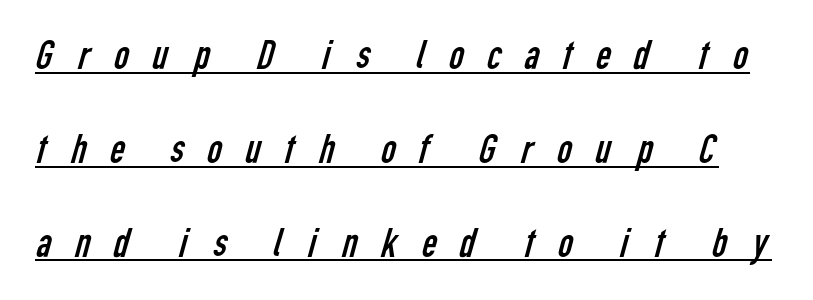
{"serif": "no", "bold": "no", "weight": "regular", "width": "condensed", "stroke_contrast": "low", "x_height": "medium", "monospaced": "no", "underline": "yes", "line_spacing": "loose", "line_spacing_ratio": 2.29, "letter_spacing": "wide", "letter_spacing_em": 0.47, "glyph_px": 41}
